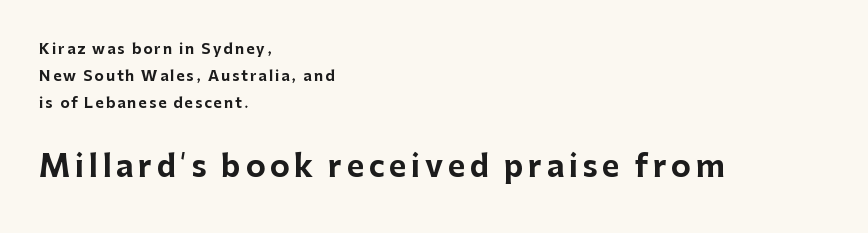
{"serif": "no", "italic": "no", "bold": "yes", "weight": "bold", "width": "normal", "stroke_contrast": "low", "x_height": "medium", "monospaced": "no", "underline": "no", "align": "left", "line_spacing": "loose", "line_spacing_ratio": 1.94, "larger_block": "second", "size_ratio": 2.14, "glyph_px": 30}
